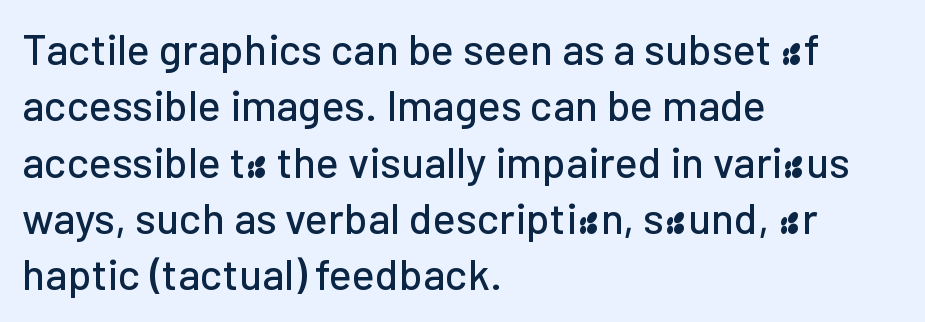
The image shows 43 px sans-serif type, upright; set left-aligned, normal line spacing (1.31x), normal letter spacing, not underlined; low stroke contrast and a medium x-height.
